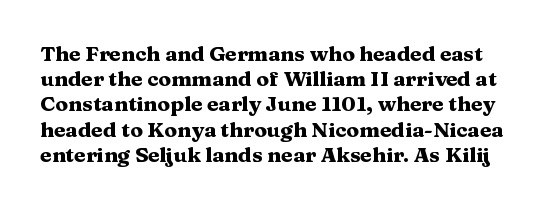
Q: Is the text bold? A: Yes.
Q: Is the text italic (slanted)? A: No, it is upright.
Q: Is the text underlined? A: No.
Q: Is the spacing between letters normal or unusually wide? A: Normal.
